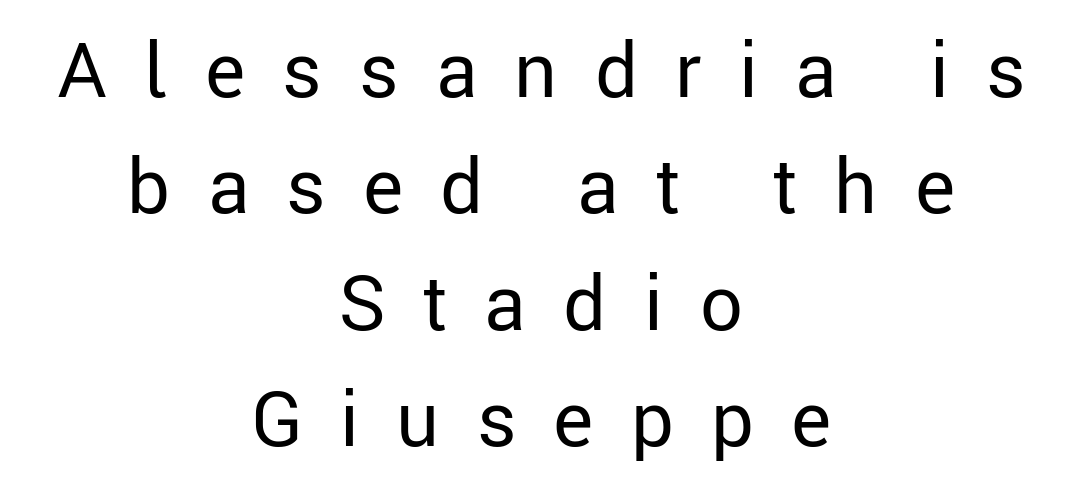
Q: Is the text bold? A: No.
Q: Is the text italic (slanted)? A: No, it is upright.
Q: Is the typeface a serif or a sans-serif typeface? A: Sans-serif.
Q: Is the text underlined? A: No.
Q: How is the paragraph aligned? A: Centered.
Q: Is the spacing between letters normal or unusually wide? A: Unusually wide.
Q: Is the spacing between lines tight, normal or loose? A: Normal.
Q: Width (condensed, normal, or wide)? A: Normal.
Q: Stroke contrast? A: Low.
Q: x-height? A: Medium.
Q: Monospaced? A: No.
